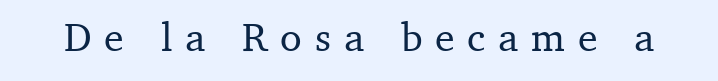
You could not count columns in this text — the font is proportionally spaced. Glyph-to-glyph distance is far greater than everyday printed text. You can tell from the footed stems that serif type was used. The strip under each line holds only bare page. You can tell it's not italic because the verticals are truly vertical.
